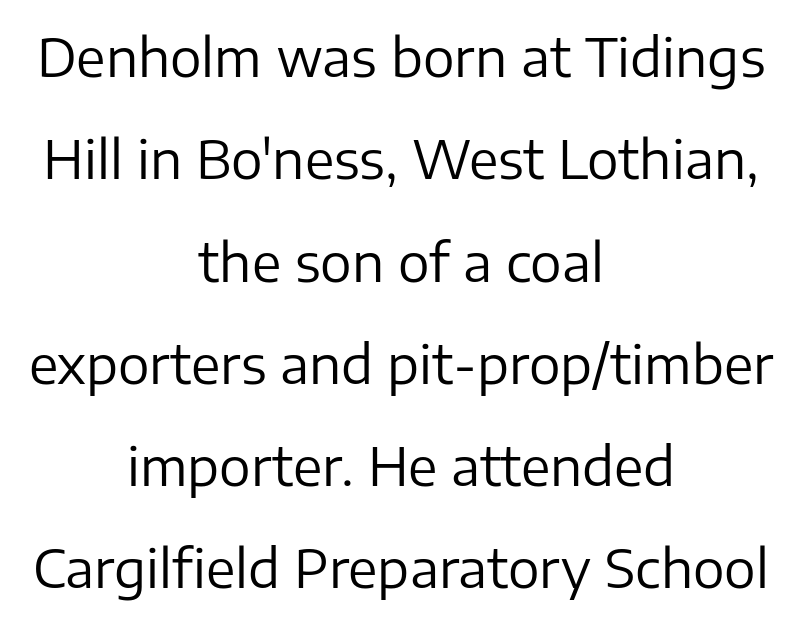
{"serif": "no", "italic": "no", "bold": "no", "weight": "regular", "width": "normal", "stroke_contrast": "low", "x_height": "medium", "monospaced": "no", "underline": "no", "align": "center", "line_spacing": "loose", "line_spacing_ratio": 1.93, "letter_spacing": "normal", "letter_spacing_em": 0.0, "glyph_px": 53}
